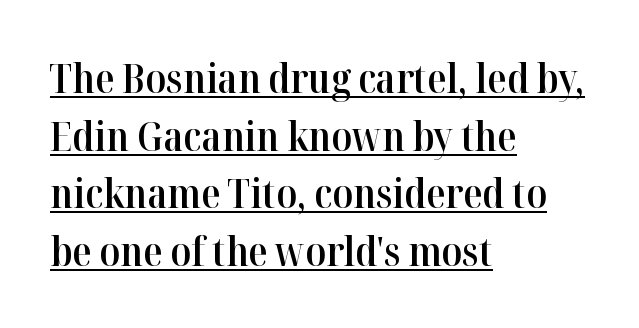
The lettering is marked with a stroke running underneath it. Semibold letterforms, between regular and bold. The face used here is rendered with its standard letterfit. Line beginnings align vertically; line endings do not. Note the varied advance widths — an 'i' is clearly narrower than an 'm'. Typographically, this falls in the serif category.
